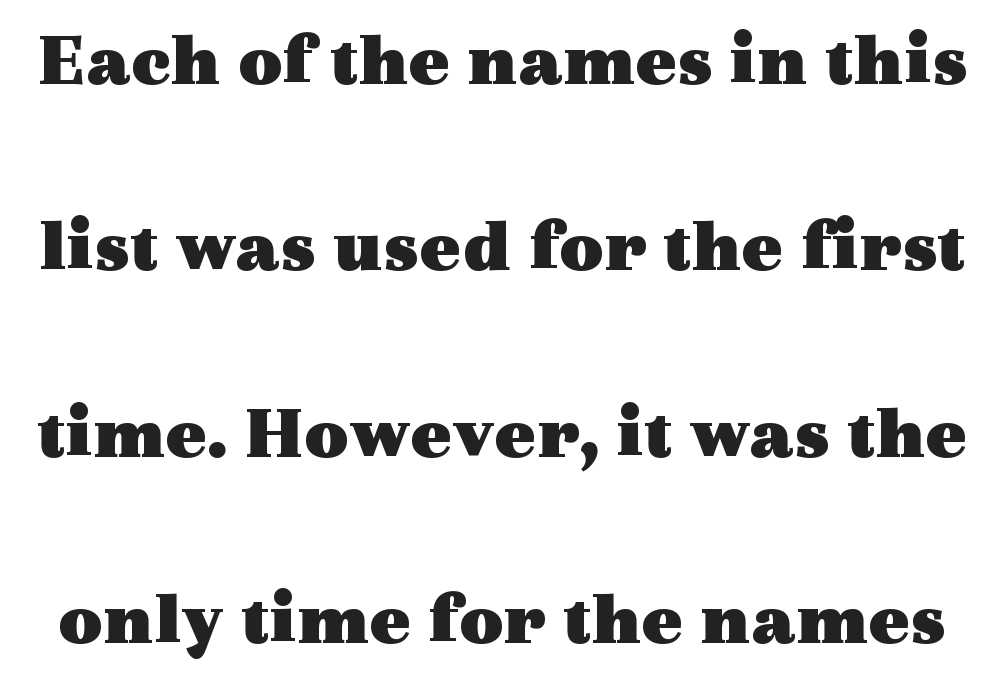
The image shows 77 px heavy, wide serif type, upright; set loose line spacing (2.42x), normal letter spacing, not underlined; a medium x-height.
